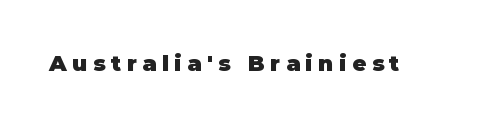
Posture: upright roman. Letter spacing: wide. Stroke thickness is high; the sample reads as a true bold. Lines of text with bare space underneath.
